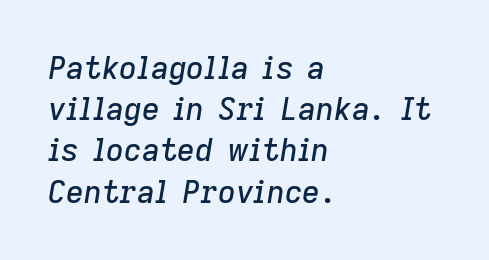
Notice how the passage keeps a crisp vertical edge on the left only. The words here are not underlined. It's the slanting kind of type. Quick note: interline space is typical. There is no visible air inserted between adjacent glyphs.
